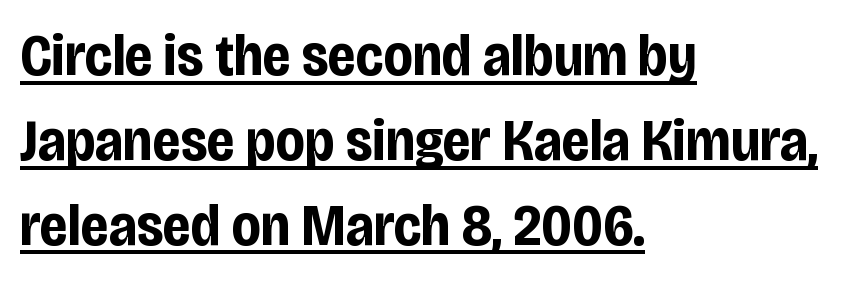
Notice how the stems are strictly vertical — no italics here. Between one letter and the next there's only the usual sliver of space. Whoever set this chose a conventional vertical rhythm. Note the varied advance widths — an 'i' is clearly narrower than an 'm'. Serifs: no, the terminals of the letterforms are clean.
